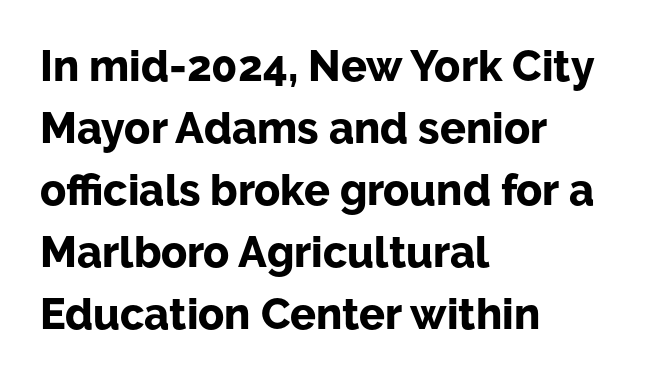
A classic flush-left, rag-right setting is used for this passage. Quick note: underline off. These lines are rendered in a variable-pitch font. Thick stems and heavy bowls — unmistakably bold. Rows of type keep a routine distance in the vertical direction.
